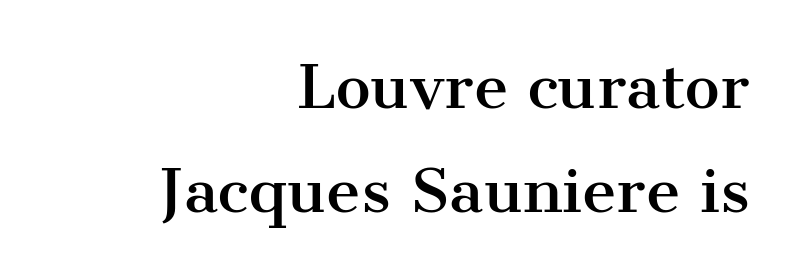
Short and long lines alike share a common ending point at right. The designer went with a serif here, giving each stem small feet. The space beneath each line is pristine and unruled. Character widths vary here, with narrow letters taking less room than wide ones. Spacing between characters is what you'd get straight out of the box.
